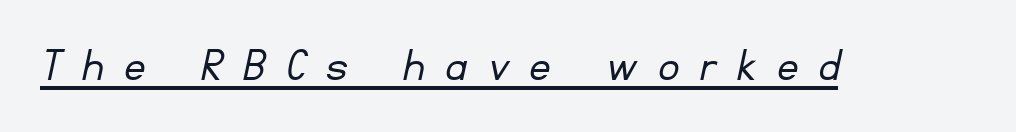
Underline: present. Note the varied advance widths — an 'i' is clearly narrower than an 'm'. The cut favours lightness, reaching ordinary text weight at its darkest. The tracking jumps out immediately: characters are airy and widely separated. Font category for this specimen: sans-serif.
